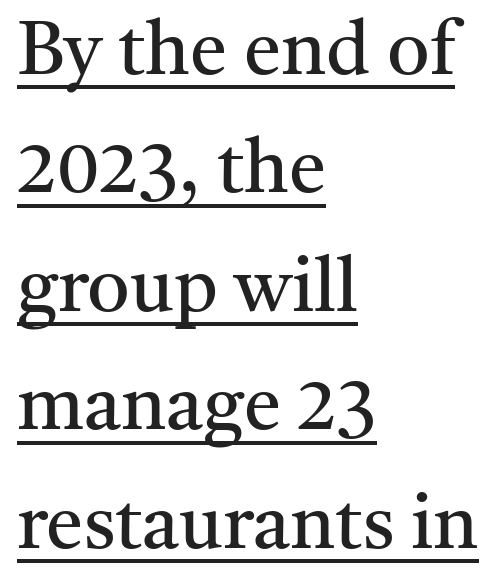
The image shows 75 px regular-weight serif type, upright; set left-aligned, normal line spacing (1.58x), normal letter spacing, underlined; medium stroke contrast and a medium x-height.
